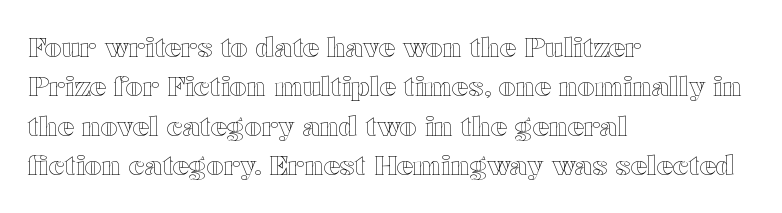
{"italic": "no", "underline": "no", "align": "left", "line_spacing": "normal", "line_spacing_ratio": 1.46, "letter_spacing": "normal", "letter_spacing_em": 0.0, "glyph_px": 27}
